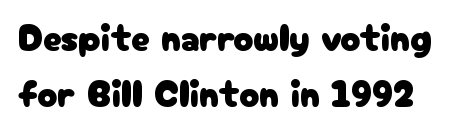
{"serif": "no", "italic": "no", "width": "normal", "stroke_contrast": "low", "x_height": "medium", "monospaced": "no", "underline": "no", "line_spacing": "normal", "line_spacing_ratio": 1.52, "letter_spacing": "normal", "letter_spacing_em": 0.0, "glyph_px": 37}
